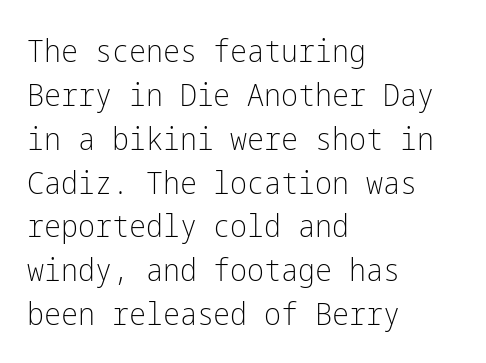
The image shows 32 px light, condensed sans-serif type, upright; set left-aligned, normal line spacing (1.37x), normal letter spacing, not underlined; low stroke contrast and a medium x-height.
